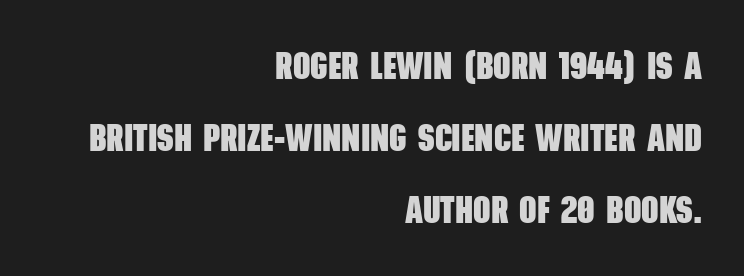
{"serif": "no", "bold": "yes", "weight": "heavy", "width": "condensed", "stroke_contrast": "low", "x_height": "large", "monospaced": "no", "underline": "no", "align": "right", "line_spacing": "loose", "line_spacing_ratio": 1.9, "letter_spacing": "normal", "letter_spacing_em": 0.0, "glyph_px": 38}
